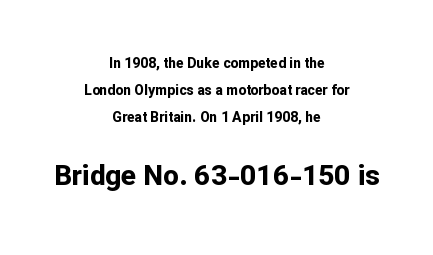
The image shows 28 px bold sans-serif type, upright; set centered, loose line spacing (1.93x), normal letter spacing, not underlined; the second (bottom) block is 2.0x larger; low stroke contrast and a medium x-height.
